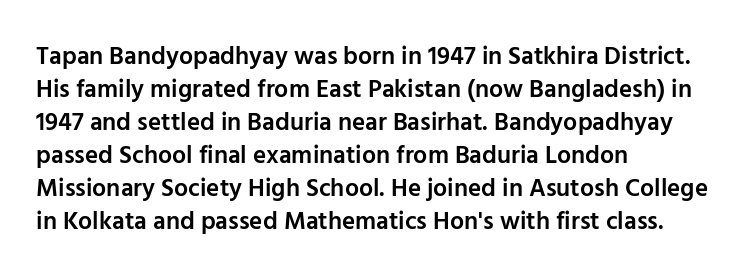
The image shows 25 px text type, upright; set left-aligned, normal line spacing (1.32x), normal letter spacing, not underlined.
